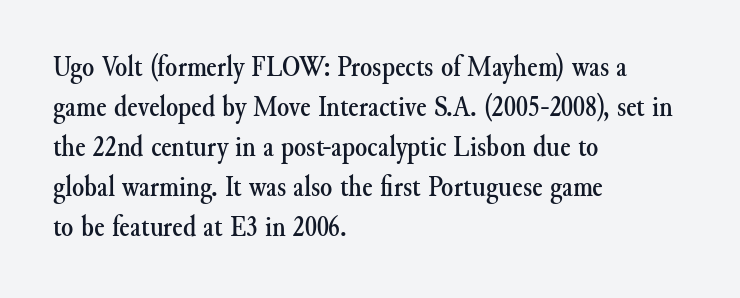
The image shows 31 px serif type, upright; set left-aligned, normal line spacing (1.29x), normal letter spacing, not underlined; medium stroke contrast and a small x-height.
